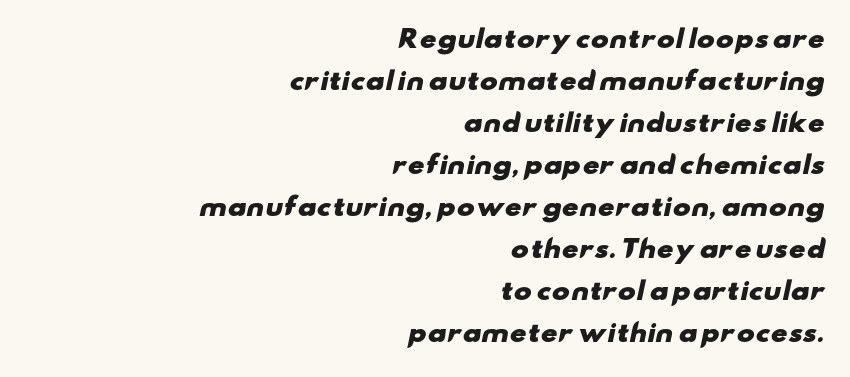
Q: Is the text bold? A: Yes.
Q: Is the text underlined? A: No.
Q: How is the paragraph aligned? A: Right-aligned.
Q: Is the spacing between letters normal or unusually wide? A: Normal.
